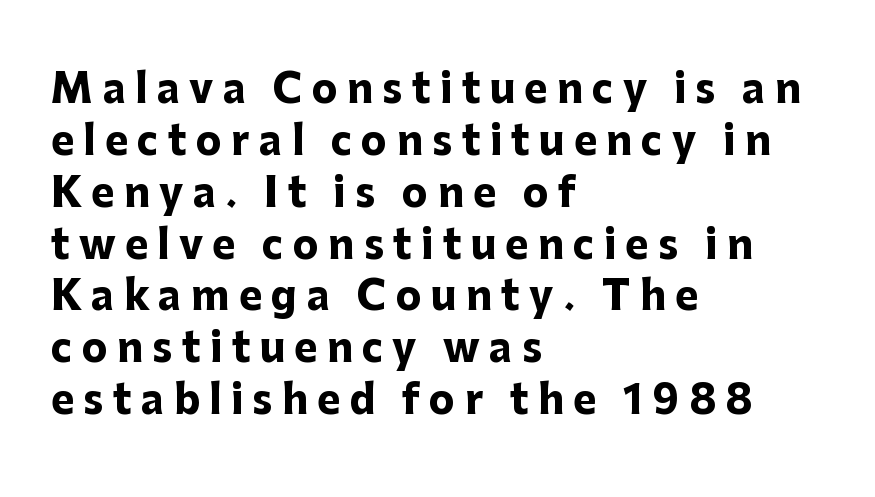
Q: Is the text bold? A: Yes.
Q: Is the text italic (slanted)? A: No, it is upright.
Q: Is the typeface a serif or a sans-serif typeface? A: Sans-serif.
Q: Is the text underlined? A: No.
Q: How is the paragraph aligned? A: Left-aligned.
Q: Is the spacing between letters normal or unusually wide? A: Unusually wide.
Q: Is the spacing between lines tight, normal or loose? A: Normal.
Q: Width (condensed, normal, or wide)? A: Normal.
Q: Stroke contrast? A: Low.
Q: x-height? A: Medium.
Q: Monospaced? A: No.
